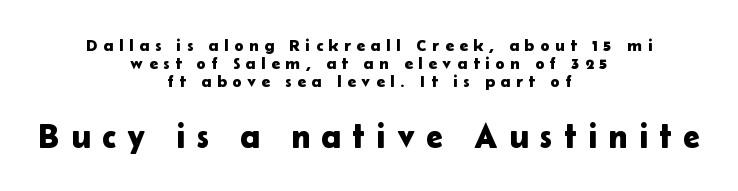
Q: Is the text italic (slanted)? A: No, it is upright.
Q: Is the typeface a serif or a sans-serif typeface? A: Sans-serif.
Q: Is the text underlined? A: No.
Q: How is the paragraph aligned? A: Centered.
Q: Is the spacing between letters normal or unusually wide? A: Unusually wide.
Q: Is the spacing between lines tight, normal or loose? A: Tight.
Q: Which block of text is set in a larger size, the first (top) or the second (bottom)? A: The second (bottom) one.
Q: Width (condensed, normal, or wide)? A: Normal.
Q: Stroke contrast? A: Low.
Q: x-height? A: Medium.
Q: Monospaced? A: No.
